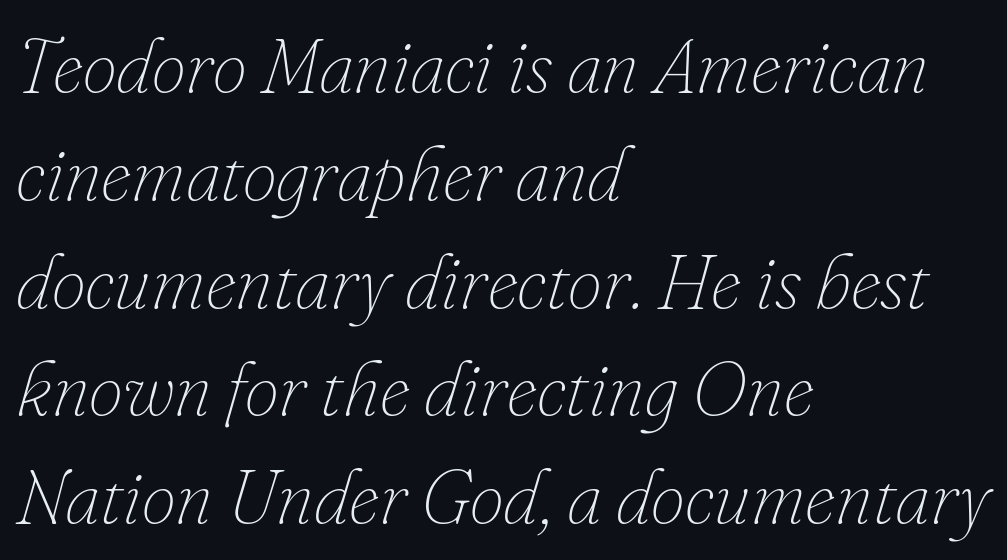
These lines keep a tight, regular rhythm from letter to letter. Is the stroke heavy? The answer is a plain regular-or-lighter. These lines are rendered in a variable-pitch font. Posture: slanted. Evenly set lines give the paragraph a standard silhouette.
